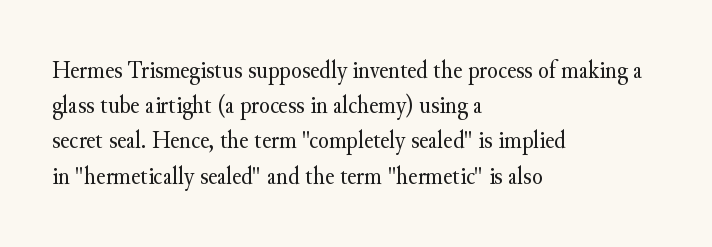
The image shows 25 px text type, upright; set left-aligned, normal line spacing (1.41x), normal letter spacing, not underlined.
